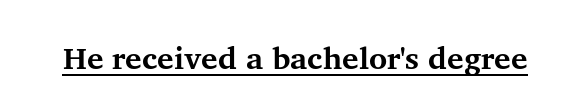
{"serif": "yes", "italic": "no", "bold": "yes", "weight": "bold", "width": "normal", "stroke_contrast": "medium", "x_height": "medium", "monospaced": "no", "underline": "yes", "letter_spacing": "normal", "letter_spacing_em": 0.0, "glyph_px": 31}
